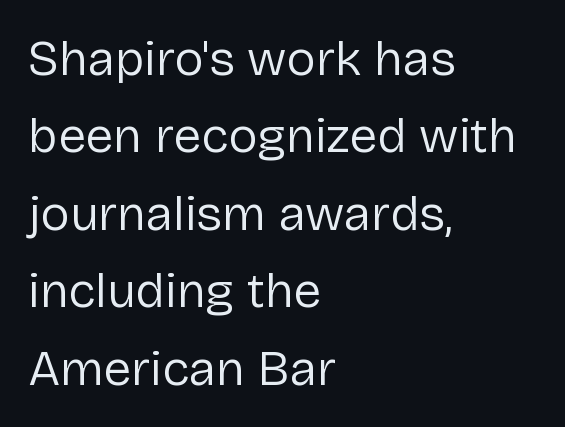
Q: Is the text bold? A: No.
Q: Is the text italic (slanted)? A: No, it is upright.
Q: Is the typeface a serif or a sans-serif typeface? A: Sans-serif.
Q: Is the text underlined? A: No.
Q: How is the paragraph aligned? A: Left-aligned.
Q: Is the spacing between letters normal or unusually wide? A: Normal.
Q: Is the spacing between lines tight, normal or loose? A: Normal.
Q: Width (condensed, normal, or wide)? A: Normal.
Q: Stroke contrast? A: Low.
Q: x-height? A: Medium.
Q: Monospaced? A: No.
